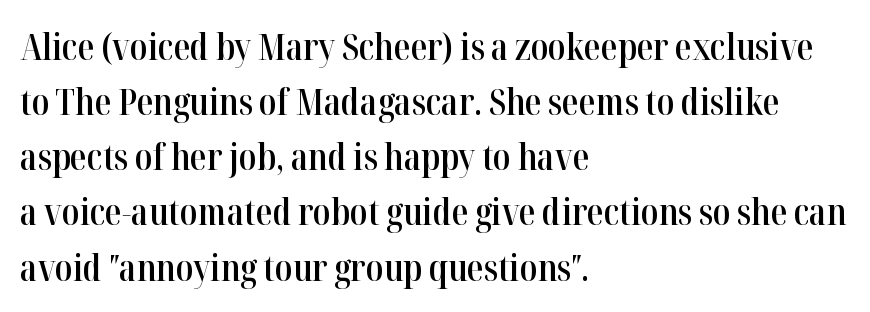
The rendering uses natural spacing where letterforms have individual widths. Each new line begins a customary step beneath the previous one. Check the space under the baseline: it is left empty. A typesetter would label this face a serif. Students, note that the glyphs here touch the page at normal intervals.
